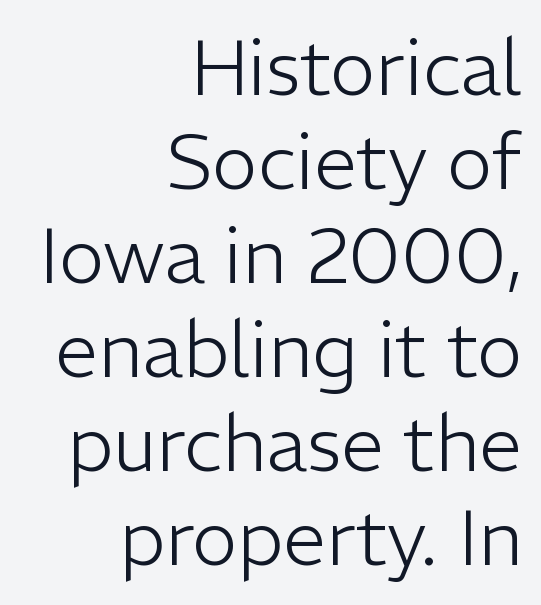
{"serif": "no", "italic": "no", "bold": "no", "weight": "light", "width": "normal", "stroke_contrast": "low", "x_height": "medium", "monospaced": "no", "underline": "no", "align": "right", "line_spacing_ratio": 1.22, "letter_spacing": "normal", "letter_spacing_em": 0.0, "glyph_px": 77}
